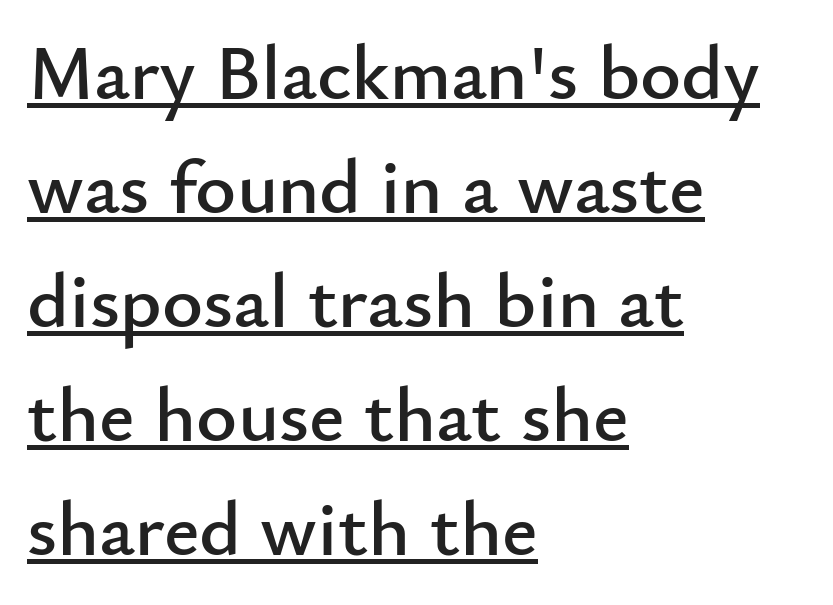
{"serif": "no", "italic": "no", "width": "normal", "stroke_contrast": "low", "x_height": "small", "monospaced": "no", "underline": "yes", "align": "left", "line_spacing": "normal", "line_spacing_ratio": 1.46, "letter_spacing": "normal", "letter_spacing_em": 0.0, "glyph_px": 78}
